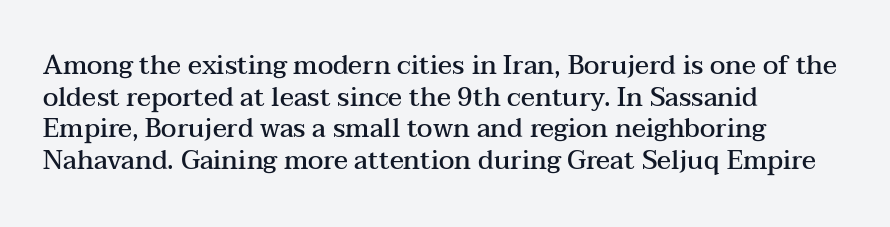
{"italic": "no", "bold": "semi", "underline": "no", "align": "left", "line_spacing_ratio": 1.22, "letter_spacing": "normal", "letter_spacing_em": 0.0, "glyph_px": 26}
